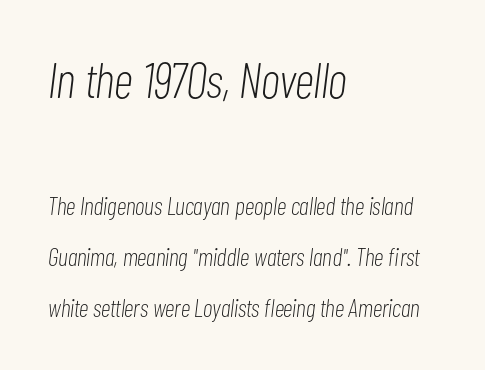
Q: Is the text bold? A: No.
Q: Is the text italic (slanted)? A: Yes, it leans right by about 7 degrees.
Q: Is the text underlined? A: No.
Q: How is the paragraph aligned? A: Left-aligned.
Q: Is the spacing between letters normal or unusually wide? A: Normal.
Q: Is the spacing between lines tight, normal or loose? A: Loose.
Q: Which block of text is set in a larger size, the first (top) or the second (bottom)? A: The first (top) one.
Q: Width (condensed, normal, or wide)? A: Condensed.
Q: Stroke contrast? A: Low.
Q: x-height? A: Medium.
Q: Monospaced? A: No.
